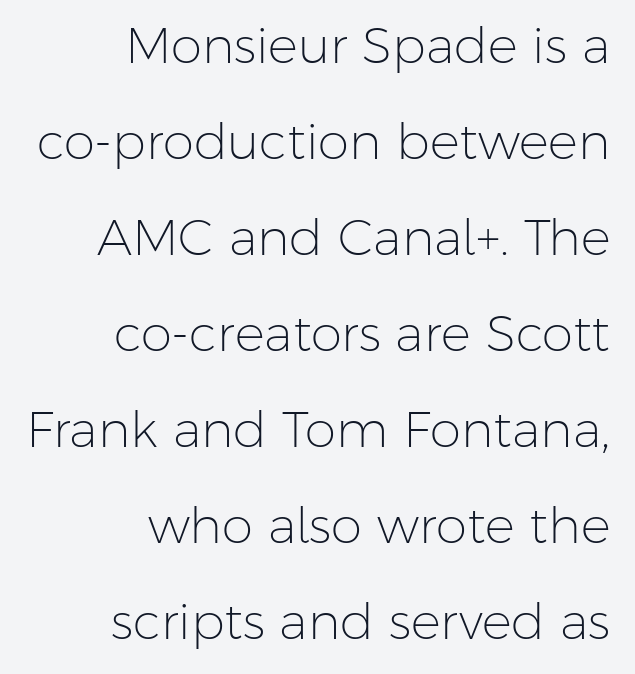
Airy leading. A typesetter would call this proportional, since set widths differ per character. The letters stand upright; this is a roman face. A student would call this right alignment; a typographer would say flush right, rag left. Standard letterfit; no display-style spreading of the glyphs.
